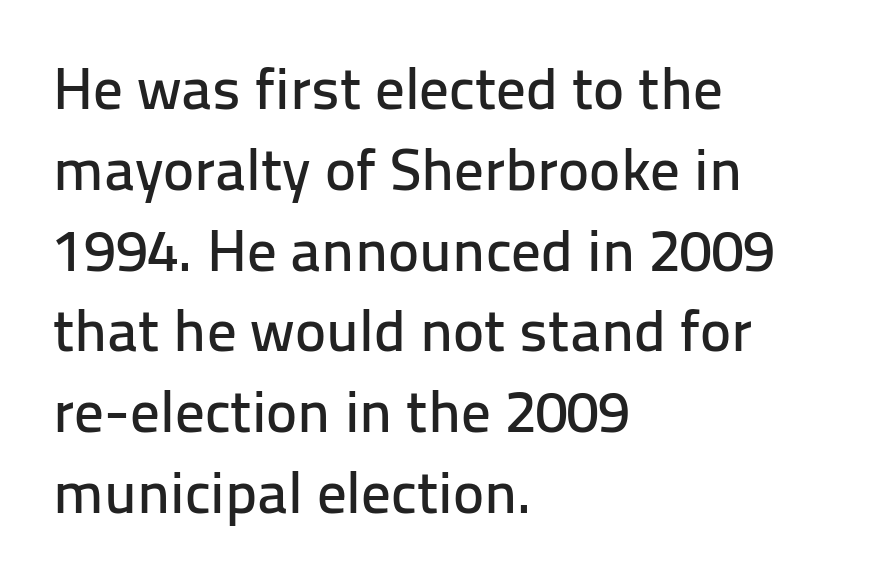
The image shows 59 px sans-serif type, upright; set left-aligned, normal line spacing (1.37x), normal letter spacing, not underlined; low stroke contrast and a medium x-height.
